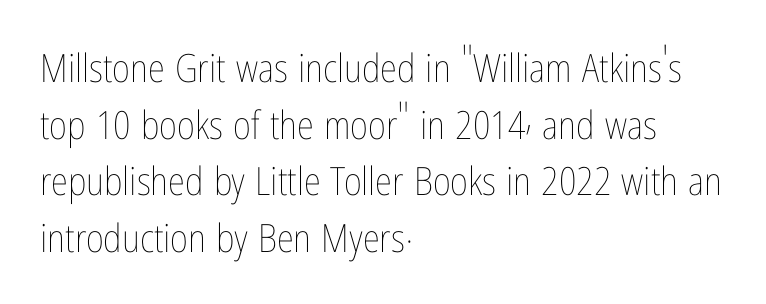
{"italic": "no", "bold": "no", "weight": "thin", "width": "condensed", "stroke_contrast": "low", "x_height": "medium", "monospaced": "no", "underline": "no", "align": "left", "line_spacing": "normal", "line_spacing_ratio": 1.45, "letter_spacing": "normal", "letter_spacing_em": 0.0, "glyph_px": 39}
